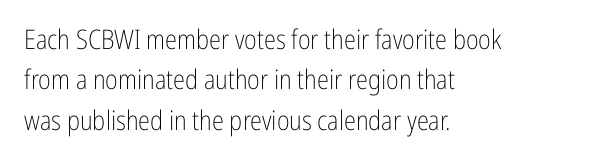
The image shows 27 px text type, upright; set left-aligned, normal line spacing (1.5x), normal letter spacing, not underlined.
